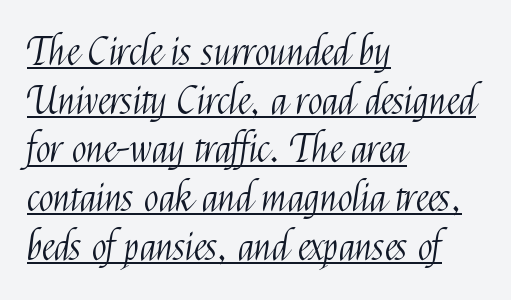
The image shows 39 px light, condensed sans-serif type; set left-aligned, normal line spacing (1.25x), normal letter spacing, underlined; medium stroke contrast and a medium x-height.
